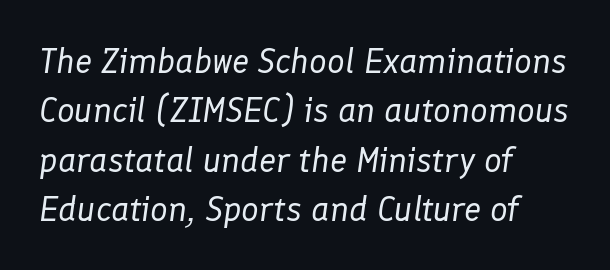
There is no visible air inserted between adjacent glyphs. Slant detected: the letters are inclined. Quick note: interline space is typical. The passage is arranged the way most books set body copy — flush left. No chunkiness to these letters — they're not bold. The strip under each line holds only bare page.
